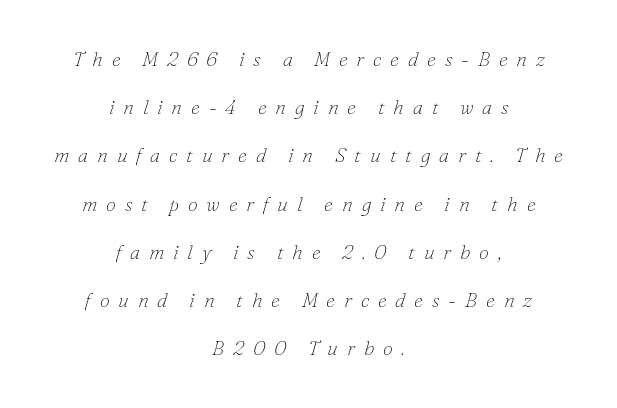
Q: Is the text bold? A: No.
Q: Is the text italic (slanted)? A: Yes, it leans right by about 16 degrees.
Q: Is the text underlined? A: No.
Q: How is the paragraph aligned? A: Centered.
Q: Is the spacing between letters normal or unusually wide? A: Unusually wide.
Q: Is the spacing between lines tight, normal or loose? A: Loose.
